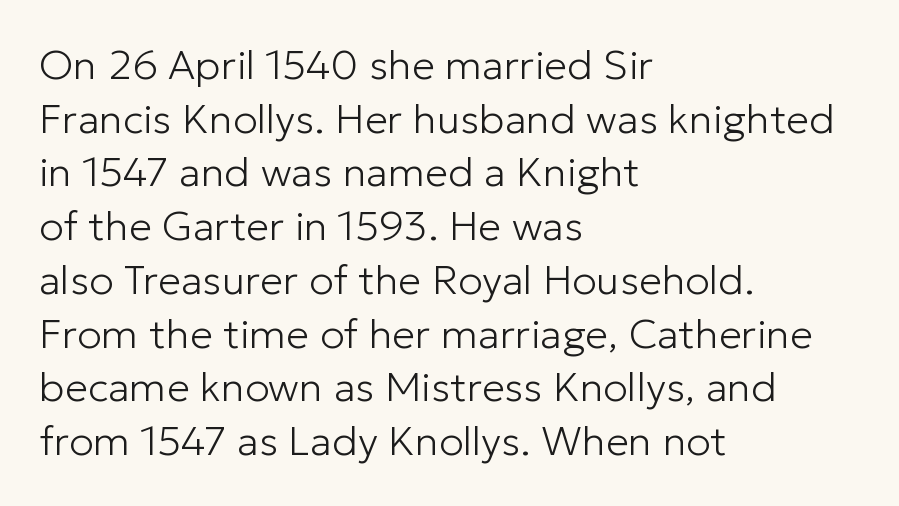
The type sits square on the baseline with zero lean. The face looks like a standard text weight, possibly lighter. Nothing sits at the stroke ends, so this counts as sans-serif. What stands out about the letter spacing? Nothing — it is the standard amount.
